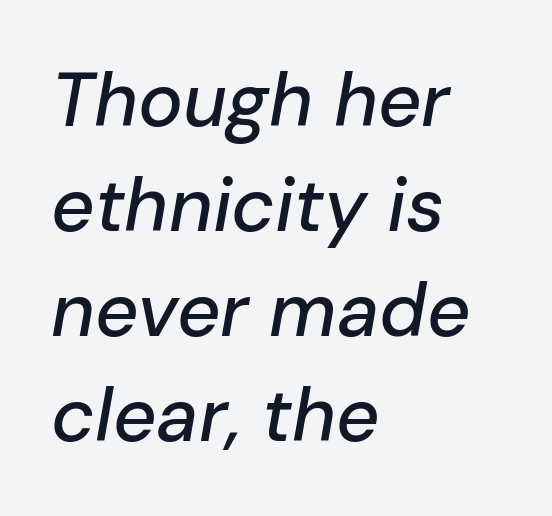
{"italic": "yes", "lean": "right", "slant_degrees": 10, "width": "normal", "stroke_contrast": "low", "x_height": "medium", "monospaced": "no", "underline": "no", "align": "left", "line_spacing": "normal", "line_spacing_ratio": 1.4, "letter_spacing": "normal", "letter_spacing_em": 0.0, "glyph_px": 75}
